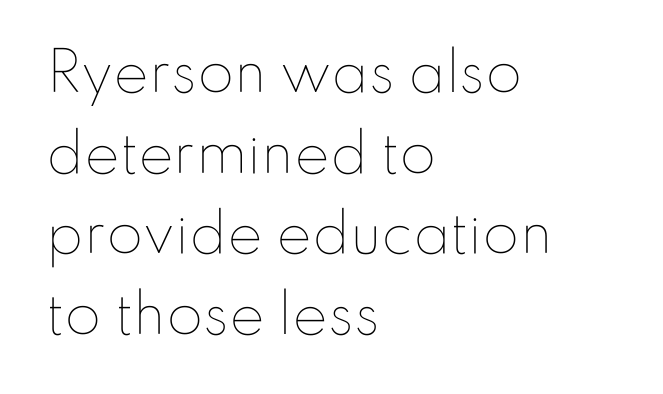
{"italic": "no", "bold": "no", "weight": "thin", "width": "normal", "stroke_contrast": "low", "x_height": "small", "monospaced": "no", "underline": "no", "align": "left", "line_spacing": "normal", "line_spacing_ratio": 1.52, "letter_spacing": "normal", "letter_spacing_em": 0.0, "glyph_px": 53}
